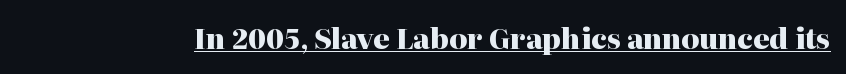
Q: Is the text bold? A: Yes.
Q: Is the text italic (slanted)? A: No, it is upright.
Q: Is the typeface a serif or a sans-serif typeface? A: Serif.
Q: Is the text underlined? A: Yes.
Q: Is the spacing between letters normal or unusually wide? A: Normal.
Q: Width (condensed, normal, or wide)? A: Normal.
Q: Stroke contrast? A: High.
Q: x-height? A: Medium.
Q: Monospaced? A: No.
